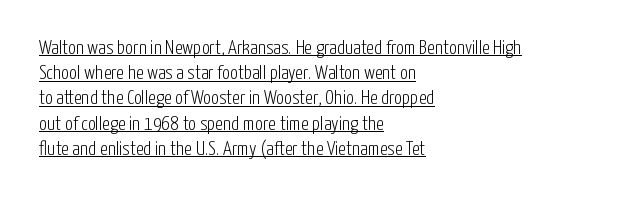
The image shows 20 px text type, upright; set left-aligned, normal line spacing (1.26x), normal letter spacing, underlined.
